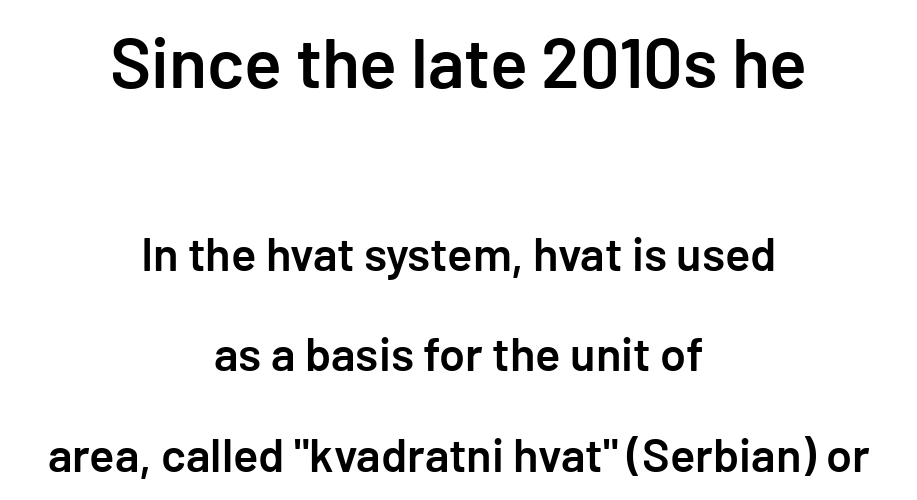
{"serif": "no", "italic": "no", "bold": "semi", "weight": "semibold", "width": "normal", "stroke_contrast": "low", "x_height": "medium", "underline": "no", "align": "center", "line_spacing": "loose", "line_spacing_ratio": 2.14, "letter_spacing": "normal", "letter_spacing_em": 0.0, "larger_block": "first", "size_ratio": 1.49, "glyph_px": 70}
